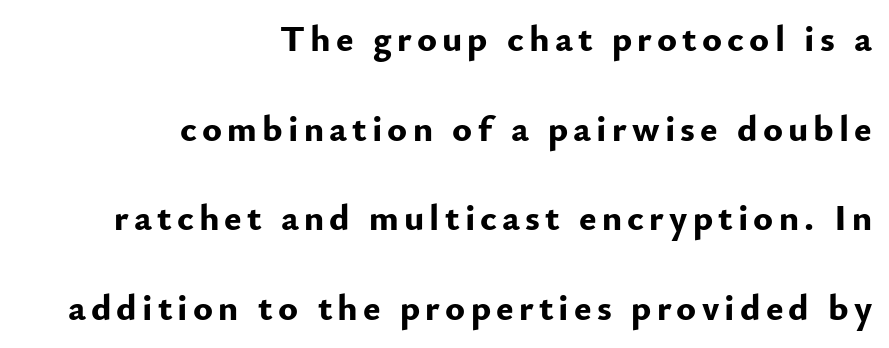
Caption: multi-line text, flush right, ragged left. Here the designer chose a conventional face with non-uniform glyph widths. Set as a true bold cut, around the 700 mark. The strip under each line holds only bare page.
